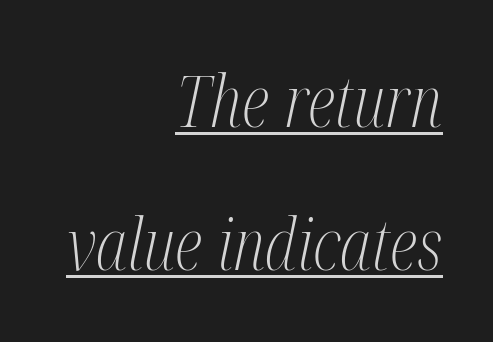
A typesetter would call this proportional, since set widths differ per character. Each line ends at the same right margin while the left side varies. Serifs: yes, visible at the terminals of the letterforms. The typesetter has applied underlining to the passage shown.
